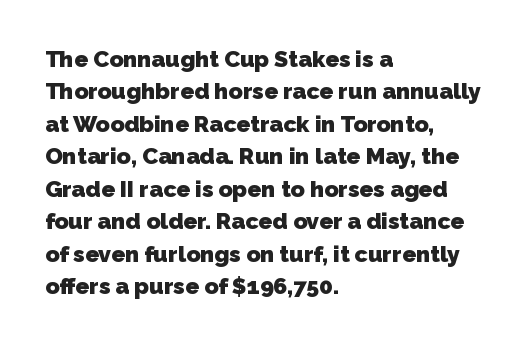
The image shows 23 px bold type; set left-aligned, normal line spacing (1.41x), normal letter spacing, not underlined.
